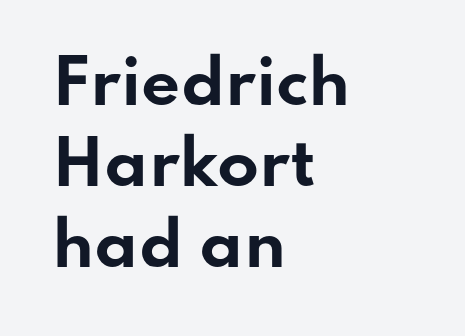
{"serif": "no", "italic": "no", "bold": "yes", "weight": "bold", "width": "wide", "stroke_contrast": "low", "x_height": "small", "monospaced": "no", "underline": "no", "align": "left", "line_spacing": "normal", "line_spacing_ratio": 1.33, "letter_spacing": "normal", "letter_spacing_em": 0.0, "glyph_px": 61}
